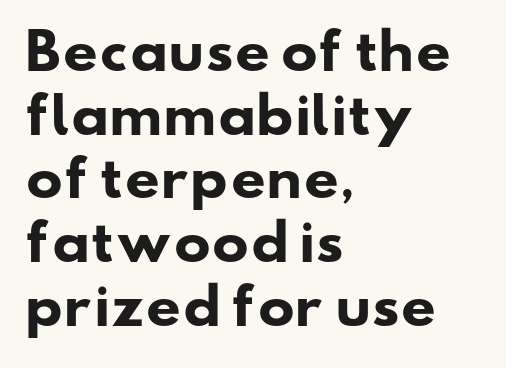
The image shows 49 px heavy, wide sans-serif type; set left-aligned, normal line spacing (1.3x), normal letter spacing, not underlined; low stroke contrast and a small x-height.
